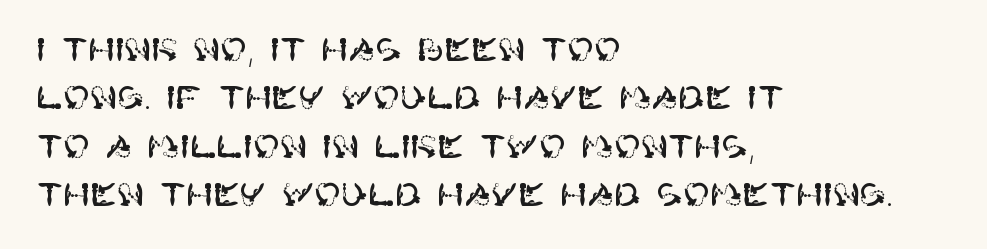
When letters stand straight like this, we call the style roman or upright. This rendering uses left alignment, leaving the right contour irregular. Letter spacing: default. Unlike a traditional serif, this face leaves its strokes unadorned.
